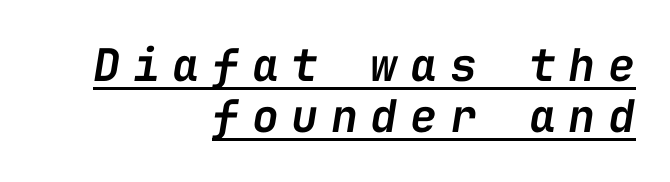
Q: Is the text bold? A: Semi-bold.
Q: Is the text italic (slanted)? A: Yes, it leans right by about 9 degrees.
Q: Is the text underlined? A: Yes.
Q: How is the paragraph aligned? A: Right-aligned.
Q: Is the spacing between letters normal or unusually wide? A: Unusually wide.
Q: Is the spacing between lines tight, normal or loose? A: Tight.
Q: Width (condensed, normal, or wide)? A: Normal.
Q: Stroke contrast? A: Low.
Q: x-height? A: Medium.
Q: Monospaced? A: Yes.
